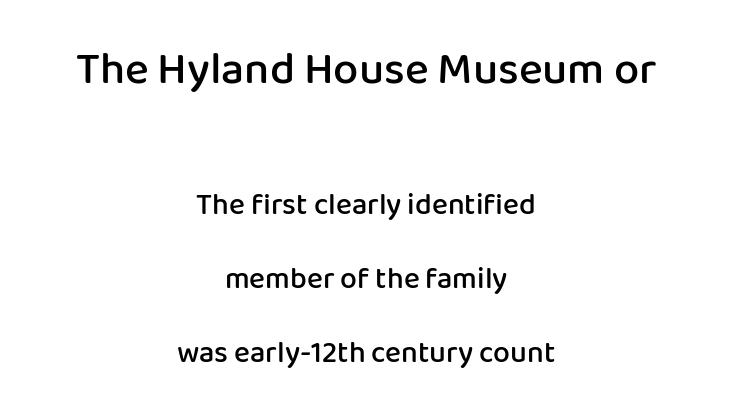
Q: Is the text bold? A: Semi-bold.
Q: Is the text italic (slanted)? A: No, it is upright.
Q: Is the typeface a serif or a sans-serif typeface? A: Sans-serif.
Q: Is the text underlined? A: No.
Q: How is the paragraph aligned? A: Centered.
Q: Is the spacing between letters normal or unusually wide? A: Normal.
Q: Is the spacing between lines tight, normal or loose? A: Loose.
Q: Which block of text is set in a larger size, the first (top) or the second (bottom)? A: The first (top) one.
Q: Width (condensed, normal, or wide)? A: Normal.
Q: Stroke contrast? A: Low.
Q: x-height? A: Medium.
Q: Monospaced? A: No.
